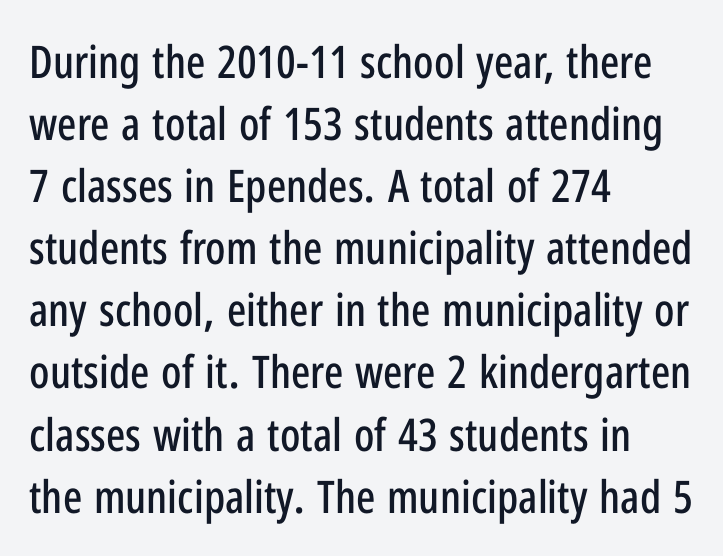
Think of a printed novel: that variable character pitch is what you see here. Horizontal alignment here is leftward, the default for most running prose. Compared with typical body copy, the letter spacing here is the same. The letters stand straight up with perfectly vertical stems.
